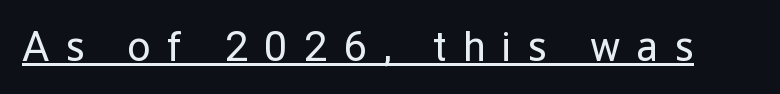
The glyphs are accompanied by a horizontal stroke just below them. Is the letter spacing exaggerated? Yes — the characters are pushed far apart. Spacing verdict: proportional, widths tailored to each character. Weight: regular or lighter. Type style note: lacks serifs.
